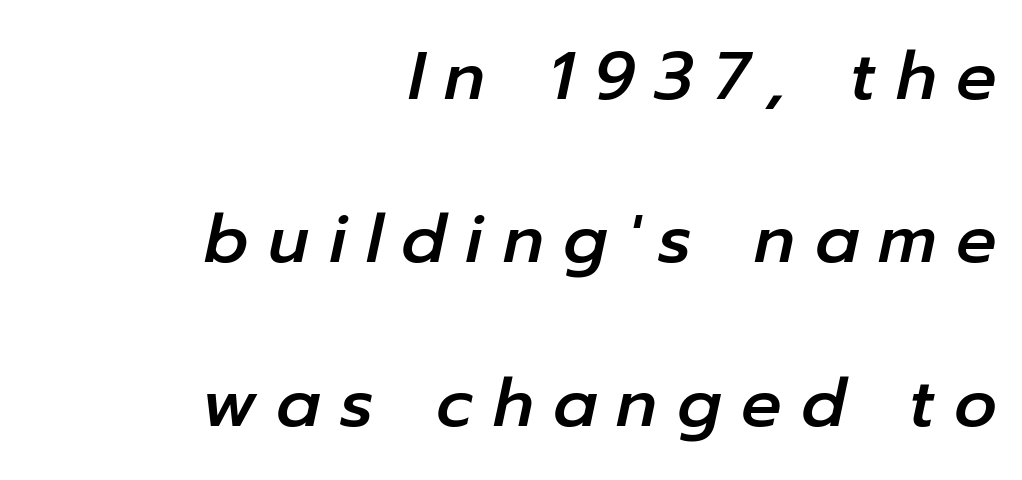
Q: Is the text italic (slanted)? A: Yes, it leans right by about 12 degrees.
Q: Is the text underlined? A: No.
Q: How is the paragraph aligned? A: Right-aligned.
Q: Is the spacing between letters normal or unusually wide? A: Unusually wide.
Q: Is the spacing between lines tight, normal or loose? A: Loose.
Q: Width (condensed, normal, or wide)? A: Normal.
Q: Stroke contrast? A: Low.
Q: x-height? A: Medium.
Q: Monospaced? A: No.
